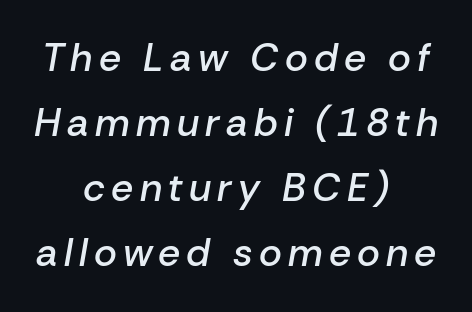
The image shows 39 px semibold type, italic (leaning right); set centered, normal line spacing (1.67x), not underlined; low stroke contrast and a medium x-height.
